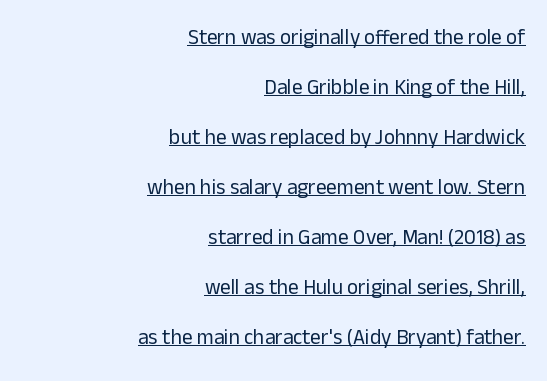
A quiet, ordinary-to-light weight characterises the typeface. A baseline rule has been typeset under these characters. Ordinary non-slanted type is in use. Horizontal bands of white between lines are thick stripes. Standard letterfit; no display-style spreading of the glyphs. Teacher's note: observe the even right margin — that is flush-right alignment.
